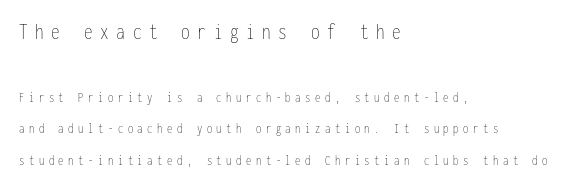
The image shows 23 px text type, upright; set left-aligned, loose line spacing (2.24x), unusually wide letter spacing (+0.33 em), not underlined; the first (top) block is 1.64x larger.
